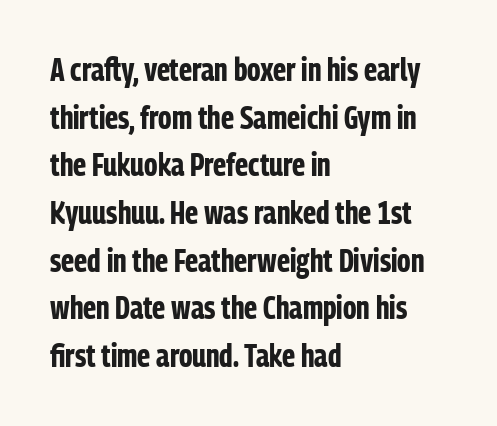
The image shows 32 px bold, condensed sans-serif type, upright; set left-aligned, normal line spacing (1.49x), normal letter spacing, not underlined; low stroke contrast and a medium x-height.
